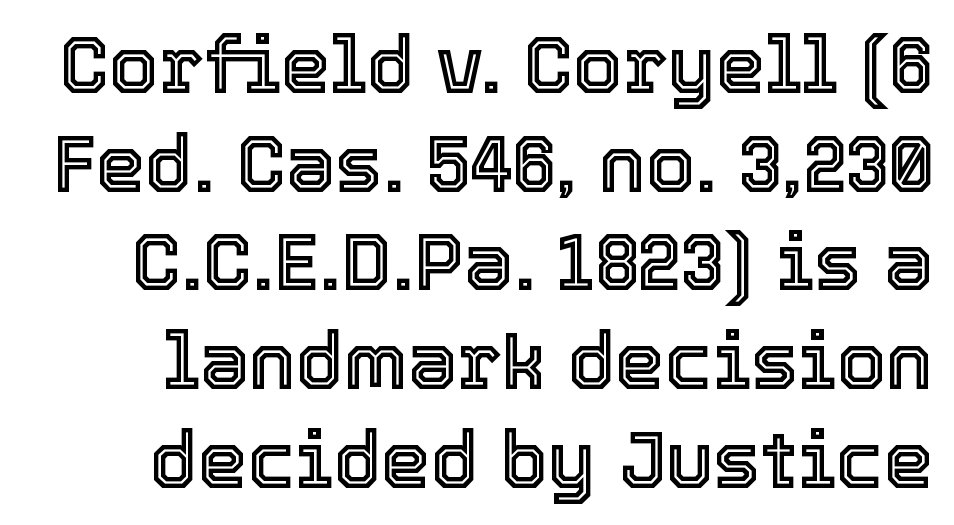
The image shows 79 px text type, upright; set normal line spacing (1.25x), normal letter spacing, not underlined; a medium x-height.
